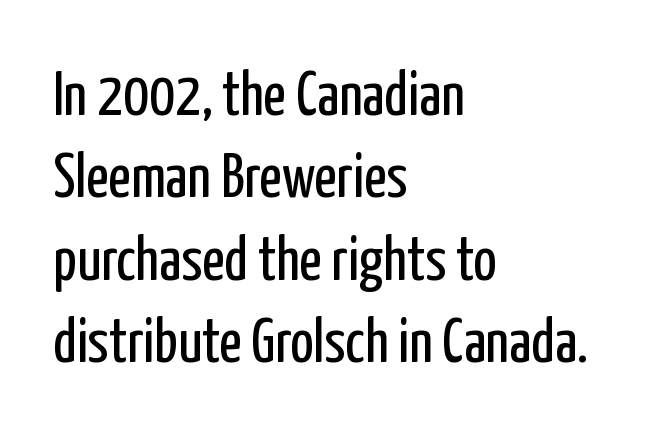
Q: Is the text bold? A: No.
Q: Is the text italic (slanted)? A: No, it is upright.
Q: Is the typeface a serif or a sans-serif typeface? A: Sans-serif.
Q: Is the text underlined? A: No.
Q: How is the paragraph aligned? A: Left-aligned.
Q: Is the spacing between letters normal or unusually wide? A: Normal.
Q: Is the spacing between lines tight, normal or loose? A: Normal.
Q: Width (condensed, normal, or wide)? A: Condensed.
Q: Stroke contrast? A: Low.
Q: x-height? A: Medium.
Q: Monospaced? A: No.
